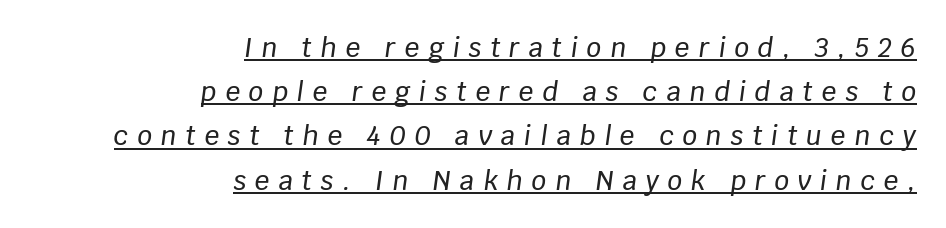
The image shows 26 px text type, italic (leaning right); set right-aligned, normal line spacing (1.7x), unusually wide letter spacing (+0.34 em), underlined.
